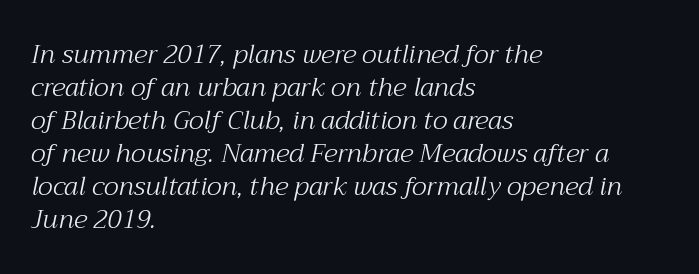
Q: Is the text bold? A: No.
Q: Is the text italic (slanted)? A: Yes, it leans right by about 12 degrees.
Q: Is the text underlined? A: No.
Q: How is the paragraph aligned? A: Left-aligned.
Q: Is the spacing between letters normal or unusually wide? A: Normal.
Q: Is the spacing between lines tight, normal or loose? A: Normal.
